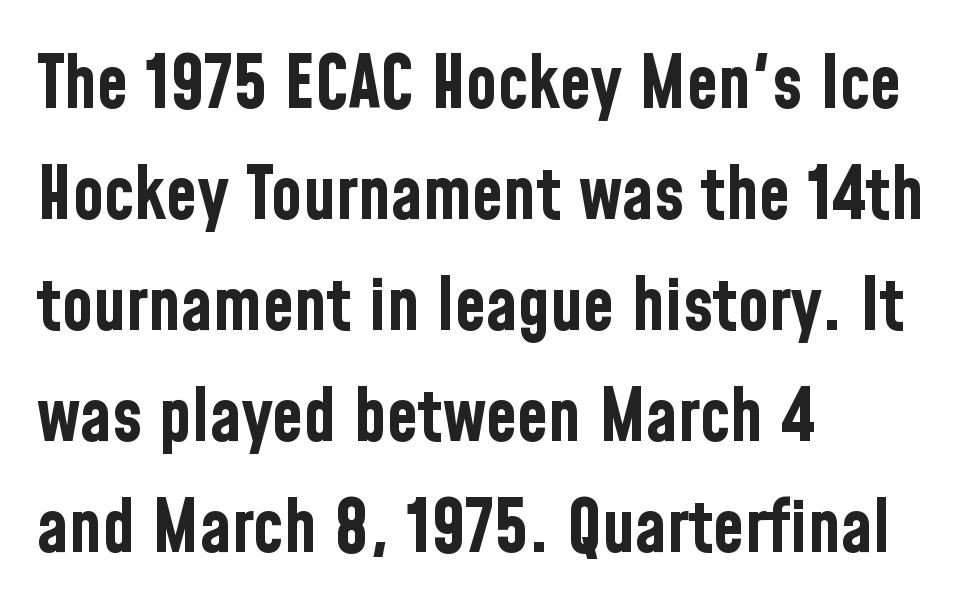
What's the leading like? Ordinary, nothing unusual. Compared with typical body copy, the letter spacing here is the same. The glyphs have the mass of a bold cut. Line beginnings align vertically; line endings do not. In terms of posture, this sample is upright.
